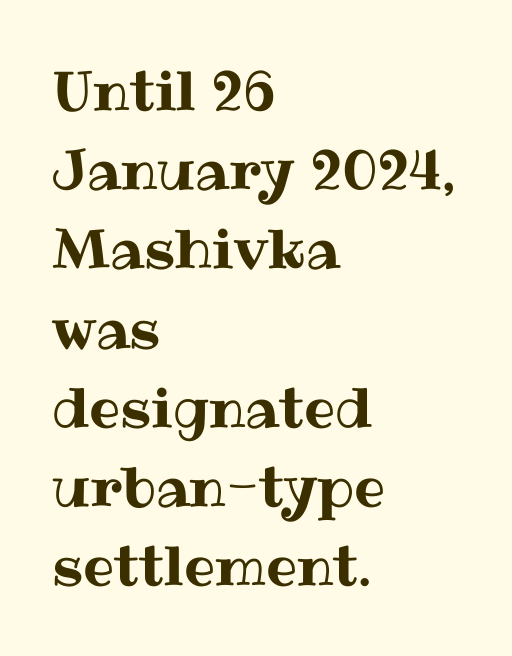
{"italic": "no", "width": "normal", "stroke_contrast": "medium", "x_height": "medium", "monospaced": "no", "underline": "no", "align": "left", "line_spacing": "normal", "line_spacing_ratio": 1.44, "letter_spacing": "normal", "letter_spacing_em": 0.0, "glyph_px": 55}
